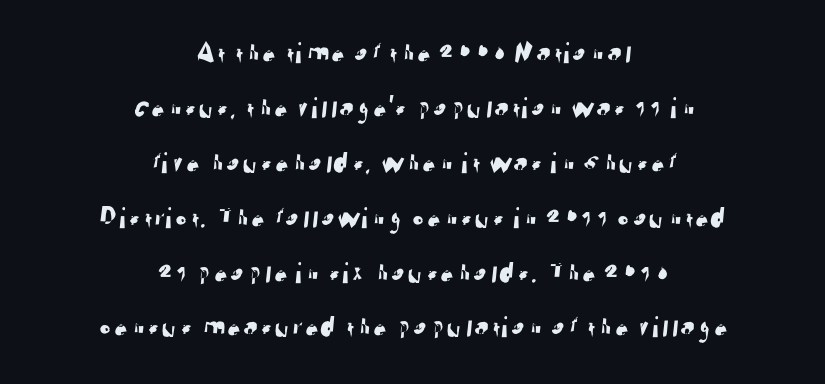
Compared with typical body copy, the letter spacing here is the same. One-word summary of the alignment: center. The glyphs in this specimen are sans serif. Proportional: the letters do not fall into vertical columns.
